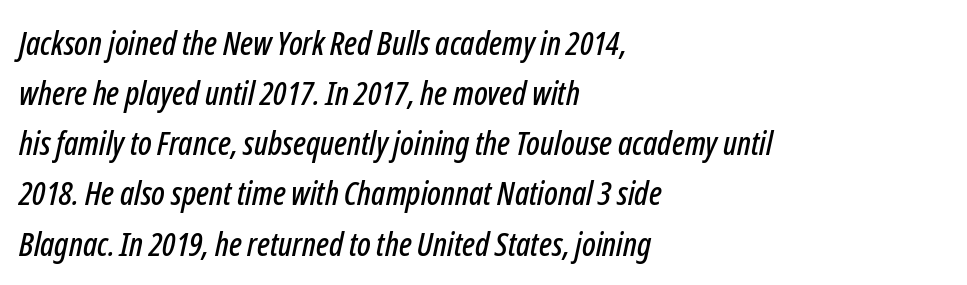
Q: Is the text italic (slanted)? A: Yes, it leans right by about 12 degrees.
Q: Is the text underlined? A: No.
Q: How is the paragraph aligned? A: Left-aligned.
Q: Is the spacing between letters normal or unusually wide? A: Normal.
Q: Is the spacing between lines tight, normal or loose? A: Normal.
Q: Width (condensed, normal, or wide)? A: Condensed.
Q: Stroke contrast? A: Low.
Q: x-height? A: Medium.
Q: Monospaced? A: No.
